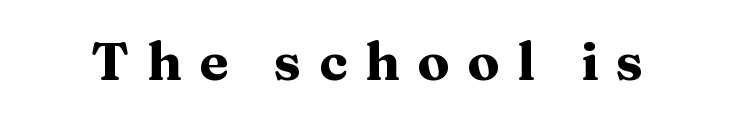
A typesetter would call this proportional, since set widths differ per character. This is heavy type, rendered in bold. Posture: straight, roman, zero tilt. The typeface chosen for these lines features serifs.
